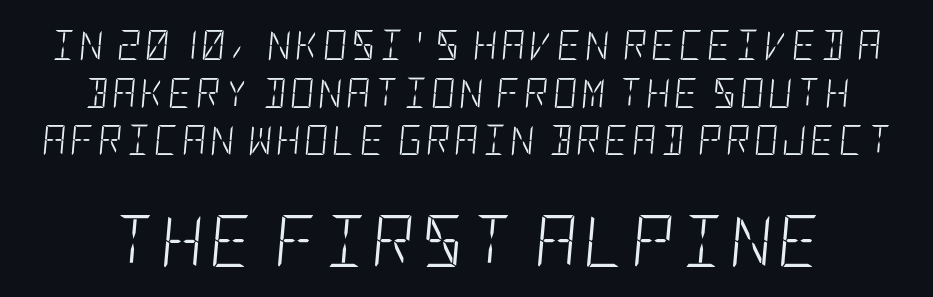
The block sitting lower on the canvas is the one with enlarged characters. The words here are not underlined. Is this a heavy cut? Hardly; it is regular or lighter. It's the slanting kind of type. If you measured baseline to baseline, you'd find a middling distance.
